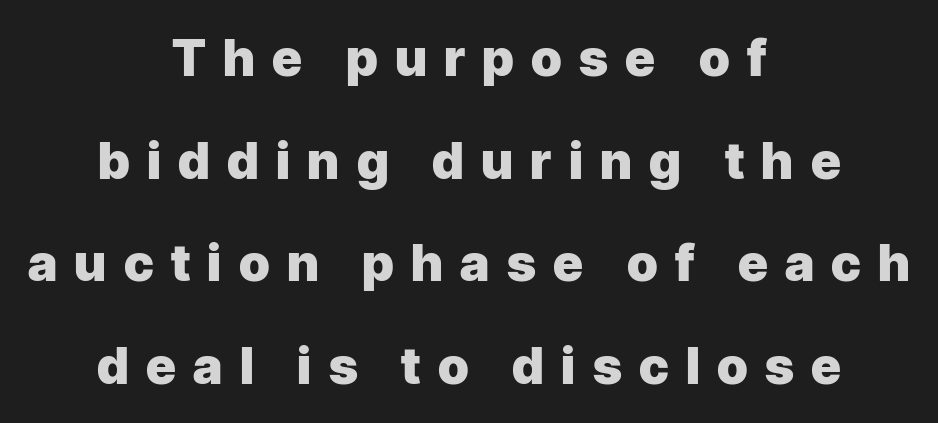
Q: Is the text bold? A: Yes.
Q: Is the text italic (slanted)? A: No, it is upright.
Q: Is the typeface a serif or a sans-serif typeface? A: Sans-serif.
Q: Is the text underlined? A: No.
Q: How is the paragraph aligned? A: Centered.
Q: Is the spacing between letters normal or unusually wide? A: Unusually wide.
Q: Is the spacing between lines tight, normal or loose? A: Loose.
Q: Width (condensed, normal, or wide)? A: Normal.
Q: Stroke contrast? A: Low.
Q: x-height? A: Medium.
Q: Monospaced? A: No.
